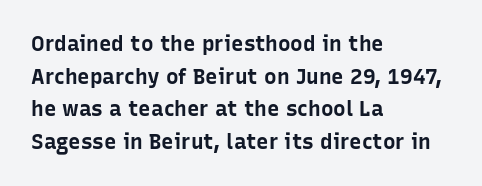
The image shows 21 px bold type, upright; set left-aligned, normal line spacing (1.55x), normal letter spacing, not underlined.
